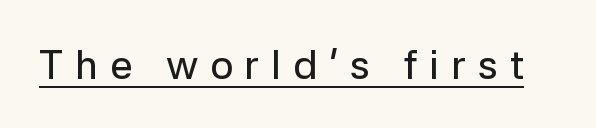
The image shows 41 px sans-serif type, upright; set unusually wide letter spacing (+0.28 em), underlined; low stroke contrast and a medium x-height.
